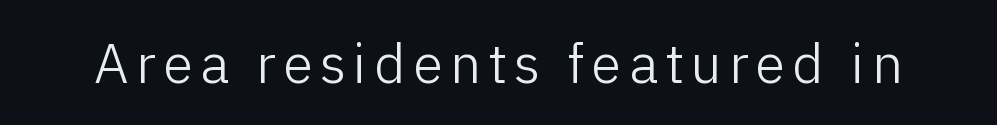
{"serif": "no", "italic": "no", "bold": "no", "weight": "light", "width": "normal", "stroke_contrast": "low", "x_height": "medium", "monospaced": "no", "underline": "no", "glyph_px": 55}
